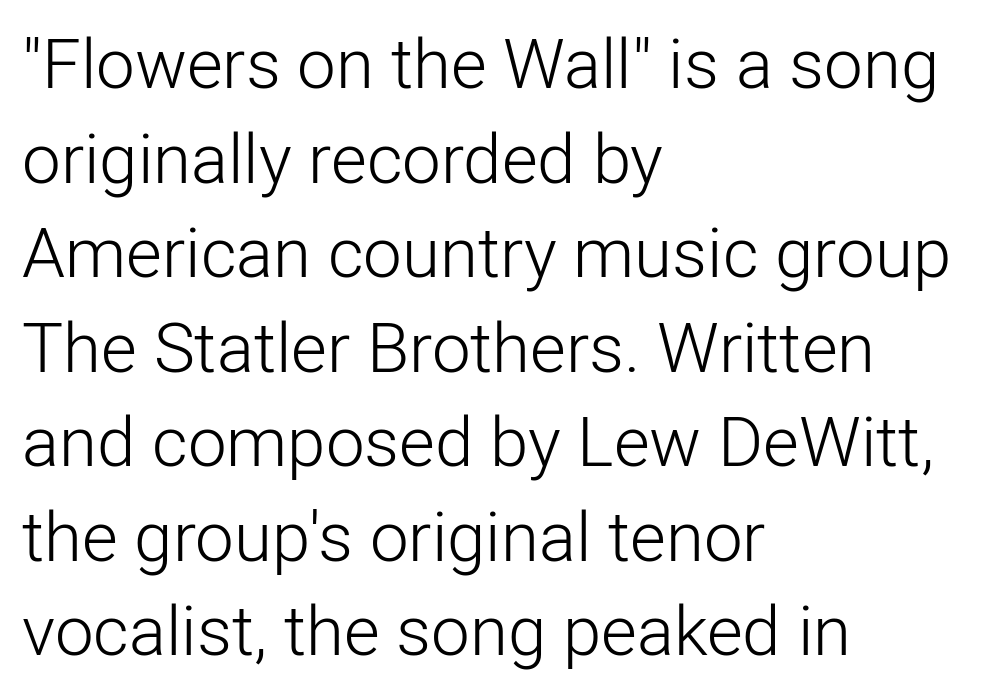
Character widths vary here, with narrow letters taking less room than wide ones. The passage shown is typeset with a sans-serif family. Vertically, the passage feels balanced, rows spaced as you'd expect. Leftover space on each line is placed entirely after the last word. Tracking value appears to be zero — textbook default spacing.
